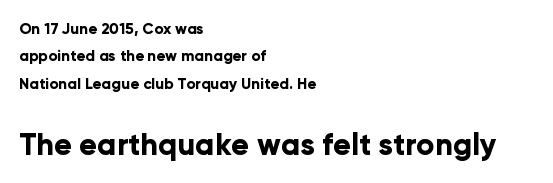
Typographically, this falls in the sans-serif category. Look at the stroke-to-counter ratio: heavy, a bold. Line beginnings align vertically; line endings do not. Italic: no, the glyphs are upright roman. Caption: standard tracking, unaltered. Descenders hang freely into open space.
